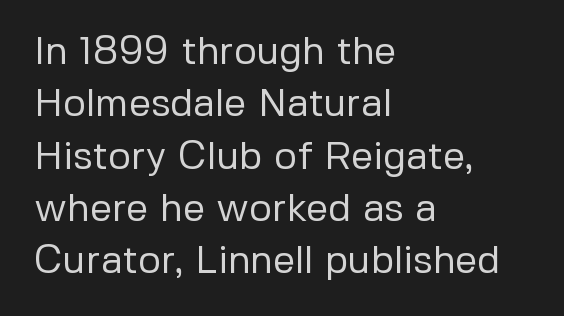
The image shows 39 px regular-weight sans-serif type, upright; set left-aligned, normal line spacing (1.34x), normal letter spacing, not underlined; low stroke contrast and a medium x-height.
